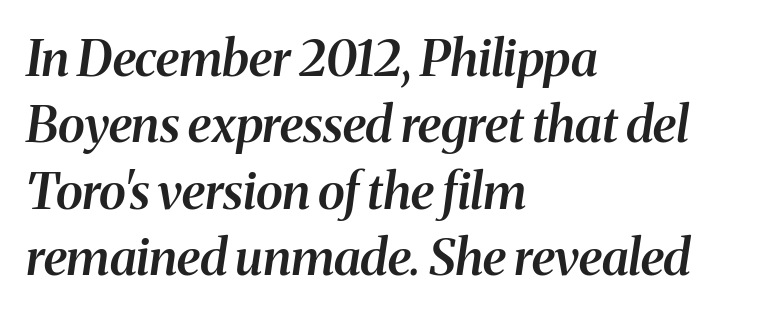
Typesetter's note: demi weight, one step under bold. Looks like regular typesetting: each glyph gets only the width it needs. If you measured baseline to baseline, you'd find a middling distance. Clear beneath every line of the passage.
